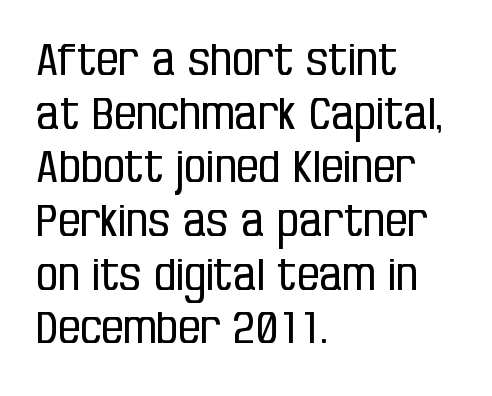
Q: Is the text bold? A: No.
Q: Is the text italic (slanted)? A: No, it is upright.
Q: Is the typeface a serif or a sans-serif typeface? A: Sans-serif.
Q: Is the text underlined? A: No.
Q: How is the paragraph aligned? A: Left-aligned.
Q: Is the spacing between letters normal or unusually wide? A: Normal.
Q: Width (condensed, normal, or wide)? A: Condensed.
Q: Stroke contrast? A: Low.
Q: x-height? A: Large.
Q: Monospaced? A: No.
